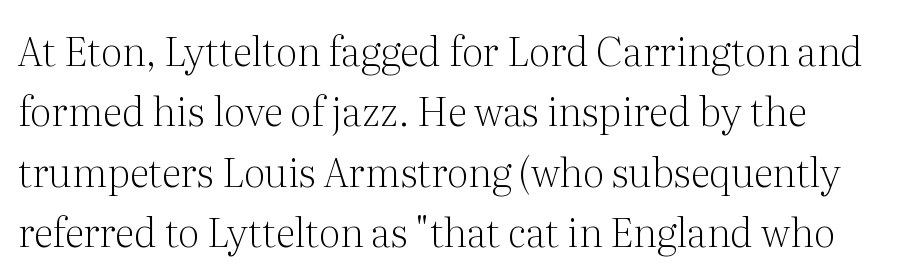
The designer left line spacing at the default. The face used here is rendered with its standard letterfit. What kind of face is this? One with serifs. Letters have the restrained weight of plain body copy at most. Ascenders rise straight up at ninety degrees. Clear beneath every line of the passage.
